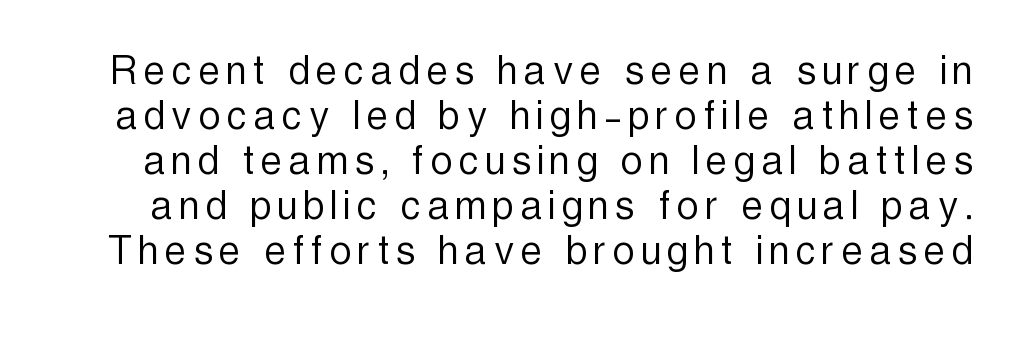
These lines are composed in type without serifs. Check under the words: just untouched page. These lines are rendered in a variable-pitch font. If you measured baseline to baseline, you'd find a short distance.
